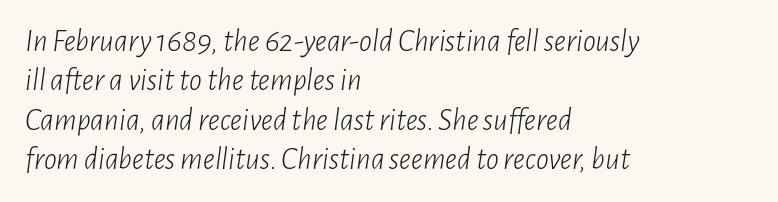
{"italic": "yes", "lean": "right", "slant_degrees": 7, "bold": "no", "weight": "light", "width": "condensed", "stroke_contrast": "low", "x_height": "medium", "monospaced": "no", "underline": "no", "align": "left", "line_spacing_ratio": 1.23, "letter_spacing": "normal", "letter_spacing_em": 0.0, "glyph_px": 32}
